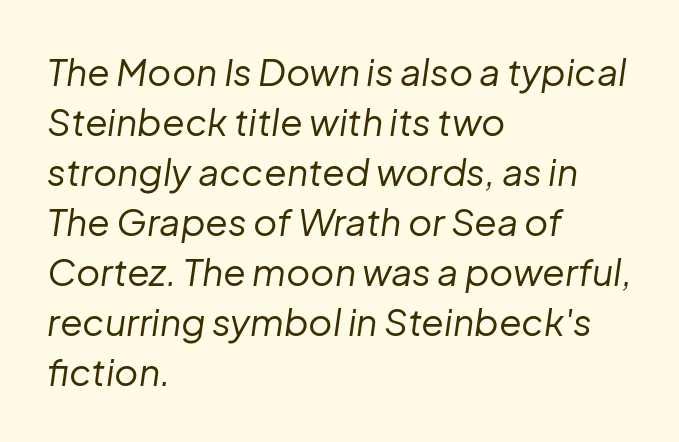
Q: Is the text bold? A: No.
Q: Is the text italic (slanted)? A: Yes, it leans right by about 8 degrees.
Q: Is the text underlined? A: No.
Q: How is the paragraph aligned? A: Left-aligned.
Q: Is the spacing between letters normal or unusually wide? A: Normal.
Q: Is the spacing between lines tight, normal or loose? A: Normal.
Q: Width (condensed, normal, or wide)? A: Normal.
Q: Stroke contrast? A: Low.
Q: x-height? A: Medium.
Q: Monospaced? A: No.
